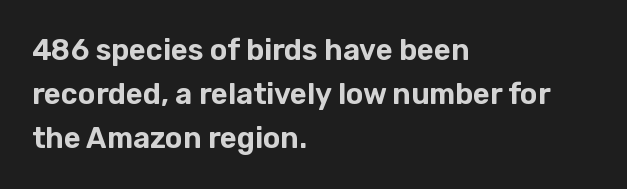
Q: Is the text italic (slanted)? A: No, it is upright.
Q: Is the typeface a serif or a sans-serif typeface? A: Sans-serif.
Q: Is the text underlined? A: No.
Q: How is the paragraph aligned? A: Left-aligned.
Q: Is the spacing between letters normal or unusually wide? A: Normal.
Q: Is the spacing between lines tight, normal or loose? A: Normal.
Q: Width (condensed, normal, or wide)? A: Normal.
Q: Stroke contrast? A: Low.
Q: x-height? A: Medium.
Q: Monospaced? A: No.
